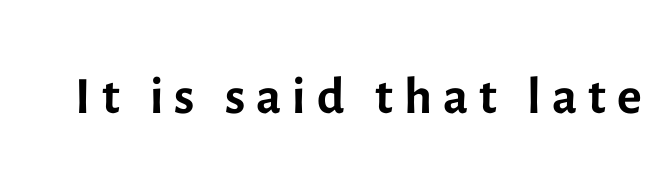
{"serif": "no", "italic": "no", "bold": "no", "weight": "regular", "width": "normal", "x_height": "medium", "monospaced": "no", "underline": "no", "glyph_px": 75}
